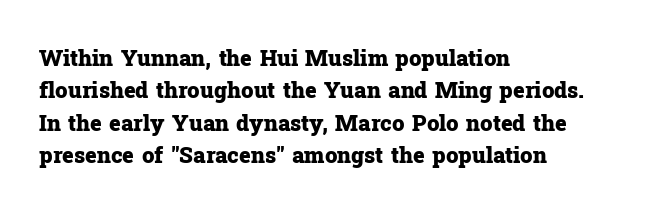
{"italic": "no", "bold": "yes", "underline": "no", "align": "left", "line_spacing": "normal", "line_spacing_ratio": 1.47, "letter_spacing": "normal", "letter_spacing_em": 0.0, "glyph_px": 22}
